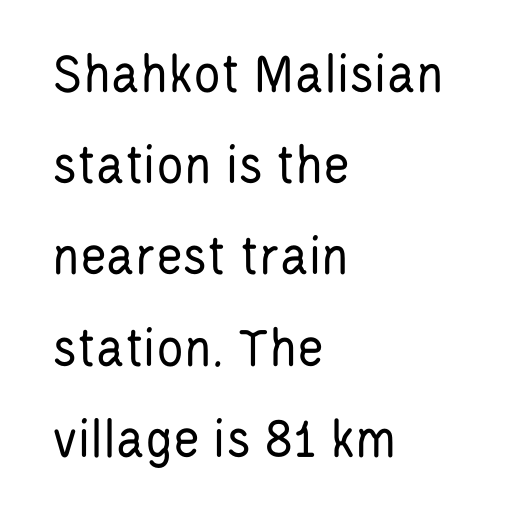
Q: Is the text bold? A: No.
Q: Is the text italic (slanted)? A: No, it is upright.
Q: Is the typeface a serif or a sans-serif typeface? A: Sans-serif.
Q: Is the text underlined? A: No.
Q: How is the paragraph aligned? A: Left-aligned.
Q: Is the spacing between letters normal or unusually wide? A: Normal.
Q: Is the spacing between lines tight, normal or loose? A: Normal.
Q: Width (condensed, normal, or wide)? A: Condensed.
Q: Stroke contrast? A: Low.
Q: x-height? A: Large.
Q: Monospaced? A: No.
